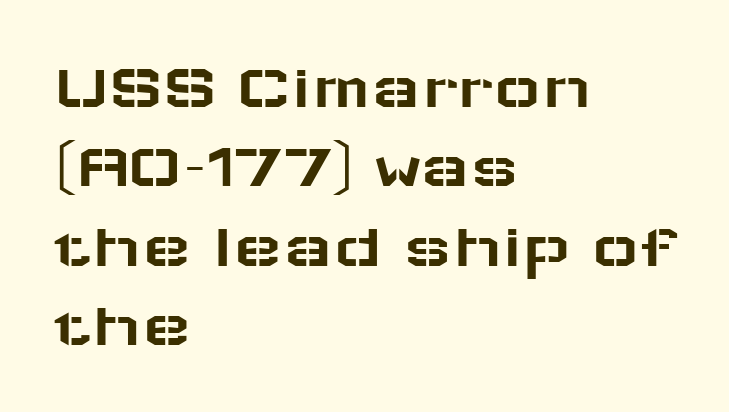
{"serif": "no", "italic": "no", "width": "wide", "stroke_contrast": "low", "x_height": "medium", "monospaced": "no", "underline": "no", "align": "left", "line_spacing_ratio": 1.22, "letter_spacing": "normal", "letter_spacing_em": 0.0, "glyph_px": 65}
